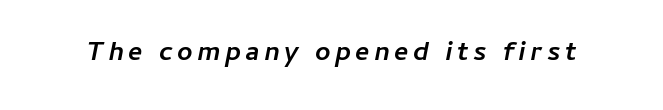
The image shows 27 px bold type, italic (leaning right); set not underlined.
